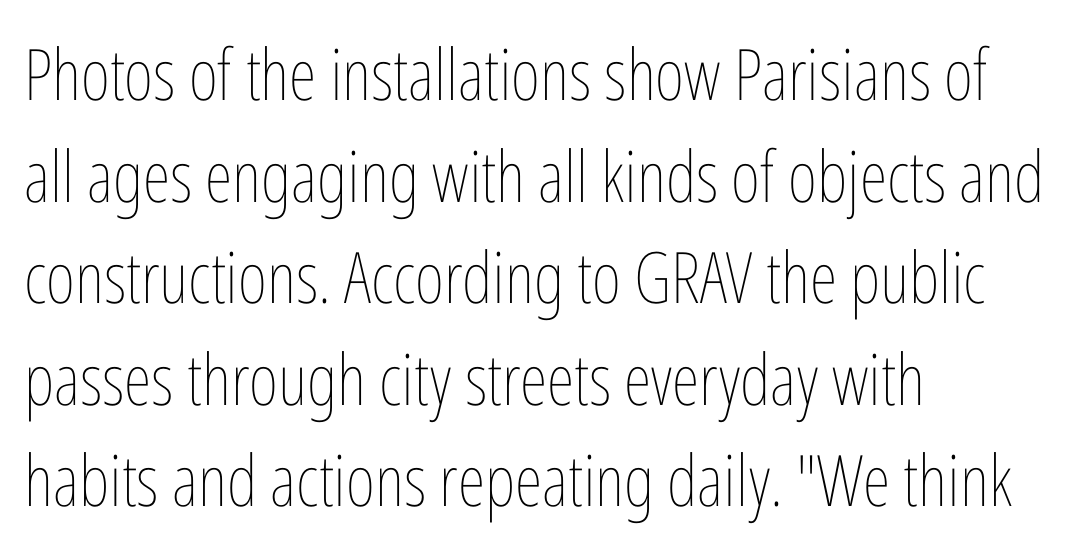
{"italic": "no", "bold": "no", "weight": "thin", "width": "condensed", "stroke_contrast": "low", "x_height": "medium", "monospaced": "no", "underline": "no", "align": "left", "line_spacing": "normal", "line_spacing_ratio": 1.43, "letter_spacing": "normal", "letter_spacing_em": 0.0, "glyph_px": 71}
